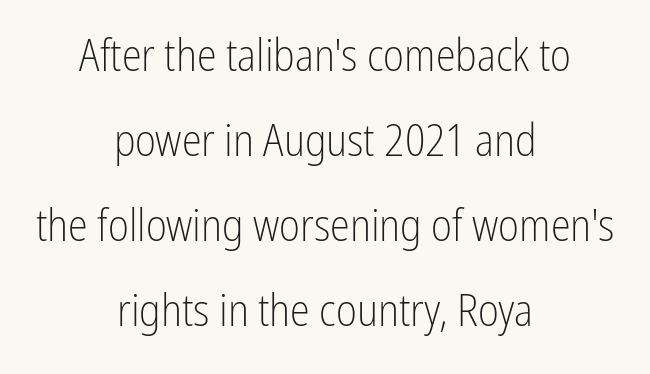
Q: Is the text bold? A: No.
Q: Is the text italic (slanted)? A: No, it is upright.
Q: Is the typeface a serif or a sans-serif typeface? A: Sans-serif.
Q: Is the text underlined? A: No.
Q: How is the paragraph aligned? A: Centered.
Q: Is the spacing between letters normal or unusually wide? A: Normal.
Q: Width (condensed, normal, or wide)? A: Condensed.
Q: Stroke contrast? A: Low.
Q: x-height? A: Medium.
Q: Monospaced? A: No.
